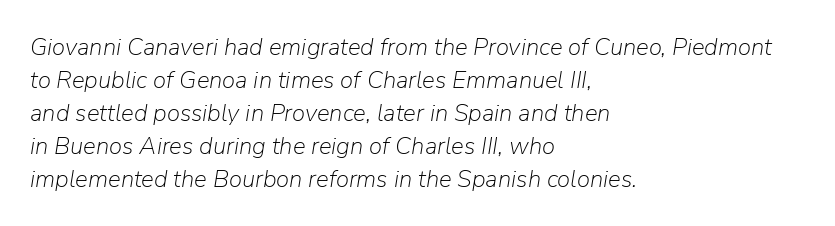
The image shows 24 px text type, italic (leaning right); set left-aligned, normal line spacing (1.37x), normal letter spacing, not underlined.
